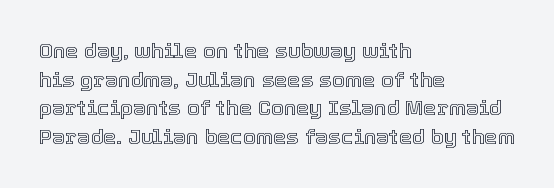
The rendering keeps characters at their native spacing. Does the lettering tilt? It doesn't — this is upright. Descender tails drop into unmarked territory. The lines sit at an ordinary, default distance from one another. One-word summary of the alignment: left.
